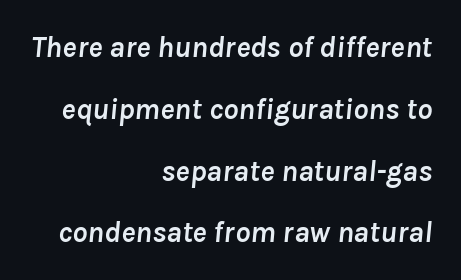
The typesetter chose a ragged-left arrangement here. A full-strength bold gives these letters their thick strokes. Vertically, the passage feels expansive, rows floating well apart. The glyphs are unaccompanied by any horizontal stroke below them. No extra tracking has been applied to these lines.
